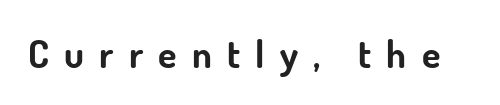
{"serif": "no", "italic": "no", "bold": "yes", "weight": "bold", "width": "normal", "stroke_contrast": "low", "x_height": "small", "monospaced": "no", "underline": "no", "letter_spacing": "wide", "letter_spacing_em": 0.4, "glyph_px": 38}
